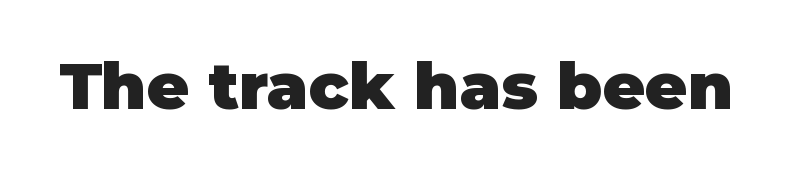
{"serif": "no", "italic": "no", "bold": "yes", "weight": "heavy", "width": "normal", "stroke_contrast": "low", "x_height": "large", "monospaced": "no", "underline": "no", "letter_spacing": "normal", "letter_spacing_em": 0.0, "glyph_px": 65}
